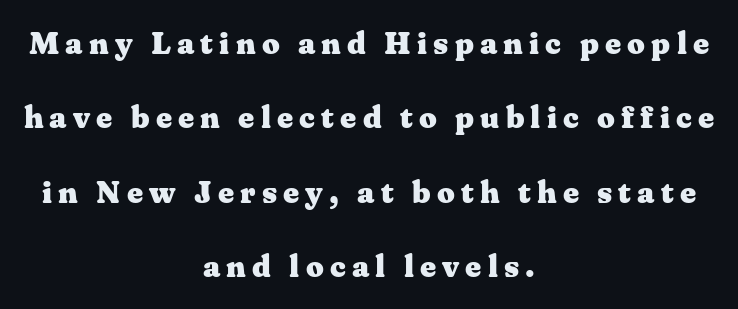
Q: Is the text bold? A: Yes.
Q: Is the text italic (slanted)? A: No, it is upright.
Q: Is the typeface a serif or a sans-serif typeface? A: Serif.
Q: Is the text underlined? A: No.
Q: How is the paragraph aligned? A: Centered.
Q: Is the spacing between letters normal or unusually wide? A: Unusually wide.
Q: Is the spacing between lines tight, normal or loose? A: Loose.
Q: Width (condensed, normal, or wide)? A: Wide.
Q: Stroke contrast? A: Medium.
Q: x-height? A: Medium.
Q: Monospaced? A: No.
